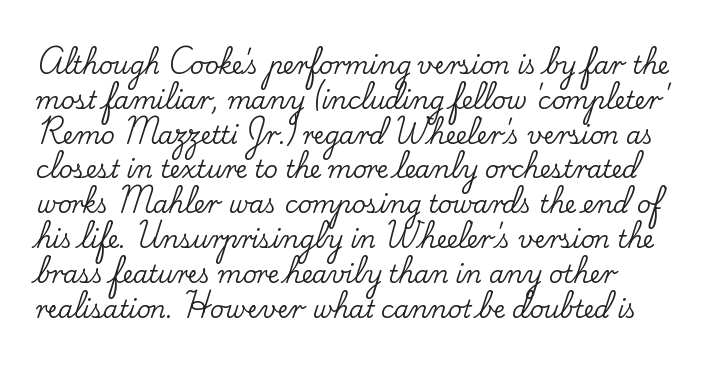
{"underline": "no", "line_spacing": "normal", "line_spacing_ratio": 1.45, "letter_spacing": "normal", "letter_spacing_em": 0.0, "glyph_px": 24}
